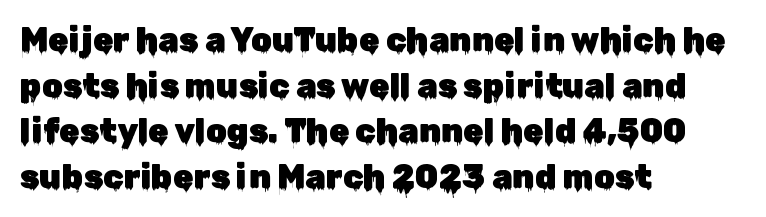
{"serif": "no", "italic": "no", "width": "normal", "stroke_contrast": "low", "x_height": "medium", "monospaced": "no", "underline": "no", "align": "left", "line_spacing": "normal", "line_spacing_ratio": 1.38, "letter_spacing": "normal", "letter_spacing_em": 0.0, "glyph_px": 33}
